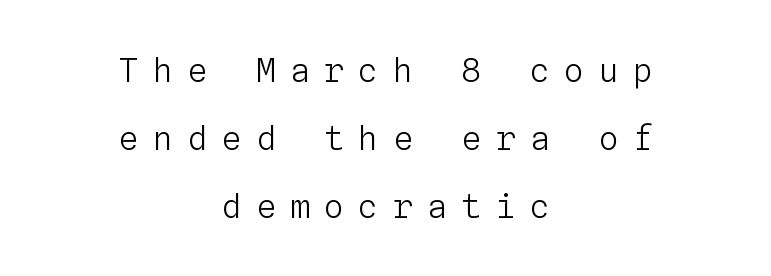
{"italic": "no", "bold": "no", "weight": "light", "width": "normal", "stroke_contrast": "low", "x_height": "medium", "monospaced": "yes", "underline": "no", "align": "center", "line_spacing": "loose", "line_spacing_ratio": 2.06, "letter_spacing": "wide", "letter_spacing_em": 0.44, "glyph_px": 33}
